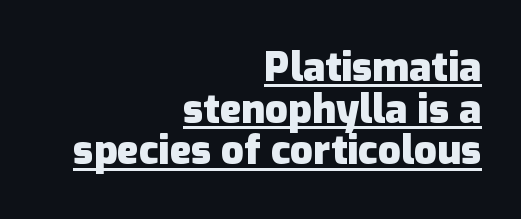
The image shows 40 px heavy sans-serif type, upright; set right-aligned, tight line spacing (1.04x), normal letter spacing, underlined; low stroke contrast and a medium x-height.
